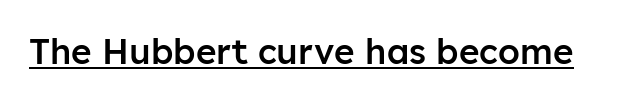
{"serif": "no", "italic": "no", "bold": "semi", "weight": "semibold", "width": "normal", "stroke_contrast": "low", "x_height": "medium", "monospaced": "no", "underline": "yes", "letter_spacing": "normal", "letter_spacing_em": 0.0, "glyph_px": 35}
